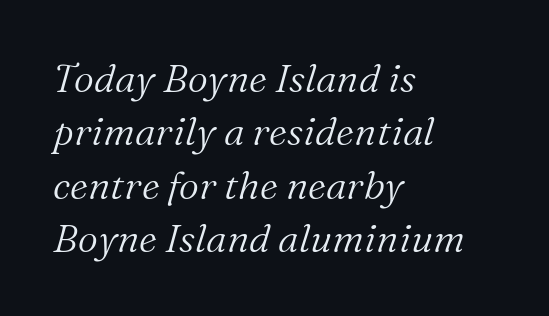
Q: Is the text bold? A: No.
Q: Is the text italic (slanted)? A: Yes, it leans right by about 16 degrees.
Q: Is the typeface a serif or a sans-serif typeface? A: Serif.
Q: Is the text underlined? A: No.
Q: How is the paragraph aligned? A: Left-aligned.
Q: Is the spacing between letters normal or unusually wide? A: Normal.
Q: Is the spacing between lines tight, normal or loose? A: Normal.
Q: Width (condensed, normal, or wide)? A: Normal.
Q: Stroke contrast? A: Medium.
Q: x-height? A: Medium.
Q: Monospaced? A: No.
